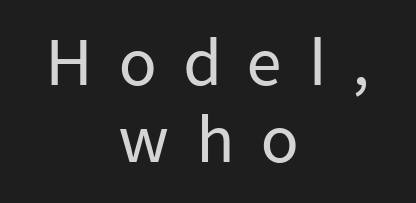
Q: Is the text italic (slanted)? A: No, it is upright.
Q: Is the typeface a serif or a sans-serif typeface? A: Sans-serif.
Q: Is the text underlined? A: No.
Q: How is the paragraph aligned? A: Centered.
Q: Is the spacing between letters normal or unusually wide? A: Unusually wide.
Q: Is the spacing between lines tight, normal or loose? A: Normal.
Q: Width (condensed, normal, or wide)? A: Normal.
Q: Stroke contrast? A: Low.
Q: x-height? A: Medium.
Q: Monospaced? A: No.
